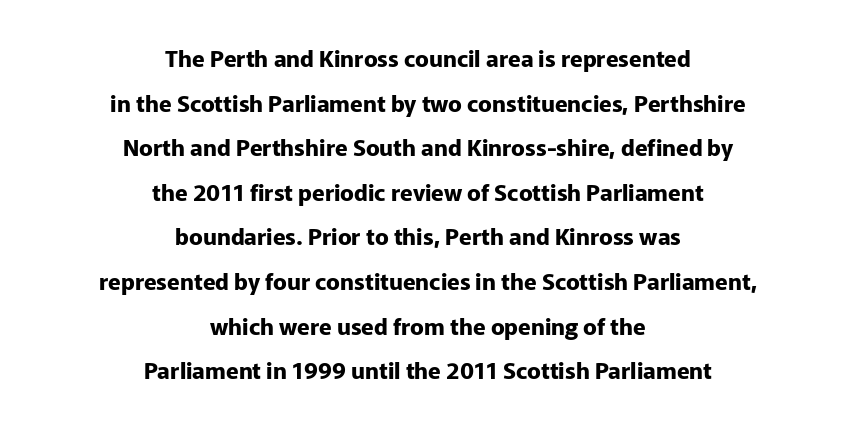
Q: Is the text bold? A: Yes.
Q: Is the text italic (slanted)? A: No, it is upright.
Q: Is the text underlined? A: No.
Q: How is the paragraph aligned? A: Centered.
Q: Is the spacing between letters normal or unusually wide? A: Normal.
Q: Is the spacing between lines tight, normal or loose? A: Loose.
